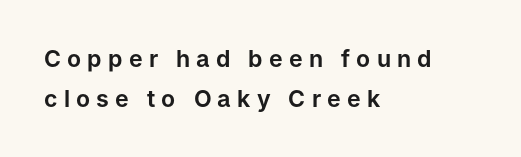
The image shows 23 px text type, upright; set left-aligned, line spacing 1.72x, unusually wide letter spacing (+0.27 em), not underlined.
